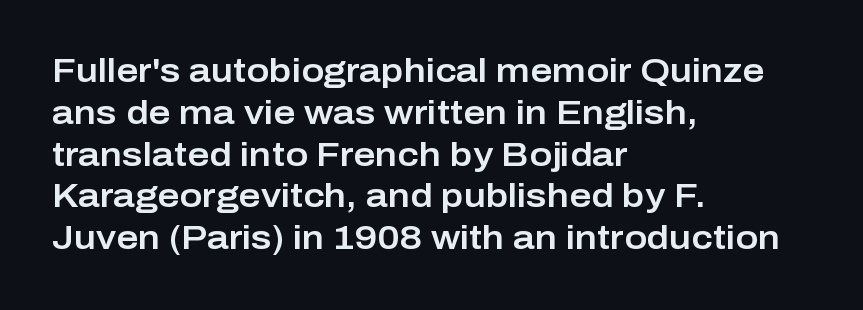
Q: Is the text italic (slanted)? A: No, it is upright.
Q: Is the typeface a serif or a sans-serif typeface? A: Sans-serif.
Q: Is the text underlined? A: No.
Q: How is the paragraph aligned? A: Left-aligned.
Q: Is the spacing between letters normal or unusually wide? A: Normal.
Q: Width (condensed, normal, or wide)? A: Normal.
Q: Stroke contrast? A: Low.
Q: x-height? A: Medium.
Q: Monospaced? A: No.
